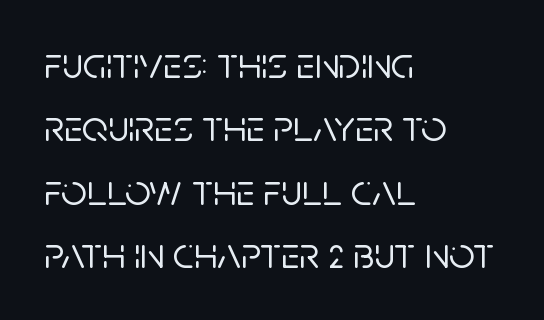
{"serif": "no", "italic": "no", "width": "normal", "stroke_contrast": "low", "x_height": "large", "monospaced": "no", "underline": "no", "align": "left", "line_spacing": "normal", "line_spacing_ratio": 1.41, "letter_spacing": "normal", "letter_spacing_em": 0.0, "glyph_px": 45}
